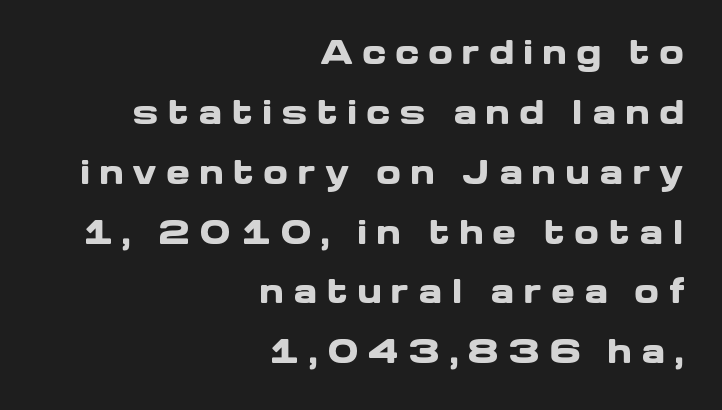
{"serif": "no", "italic": "no", "bold": "yes", "weight": "heavy", "width": "wide", "stroke_contrast": "low", "x_height": "medium", "monospaced": "no", "underline": "no", "align": "right", "line_spacing_ratio": 1.87, "letter_spacing": "wide", "letter_spacing_em": 0.27, "glyph_px": 32}
